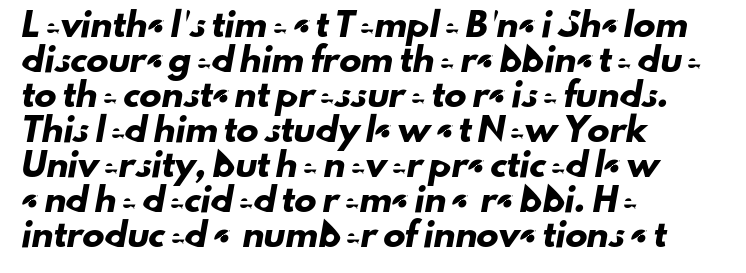
{"underline": "no", "align": "left", "line_spacing": "normal", "line_spacing_ratio": 1.59, "letter_spacing": "normal", "letter_spacing_em": 0.0, "glyph_px": 22}
